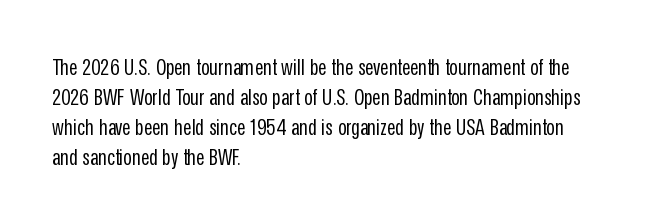
The image shows 23 px text type, upright; set left-aligned, normal line spacing (1.3x), normal letter spacing, not underlined.
